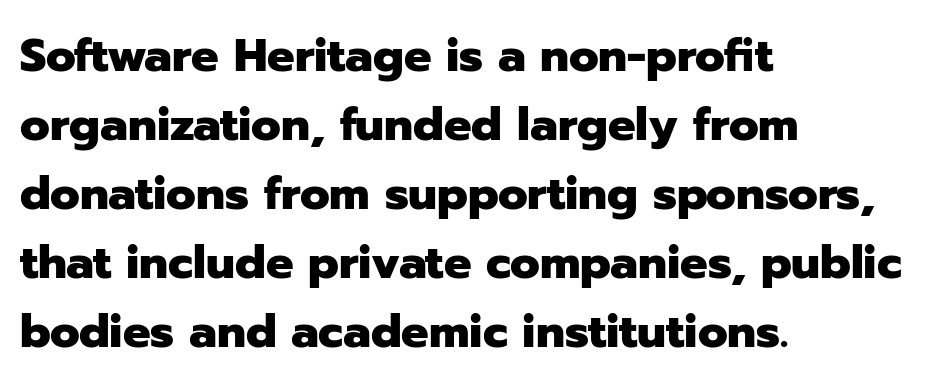
{"serif": "no", "italic": "no", "bold": "yes", "weight": "heavy", "width": "normal", "stroke_contrast": "low", "x_height": "medium", "monospaced": "no", "underline": "no", "align": "left", "line_spacing": "normal", "line_spacing_ratio": 1.5, "letter_spacing": "normal", "letter_spacing_em": 0.0, "glyph_px": 46}
